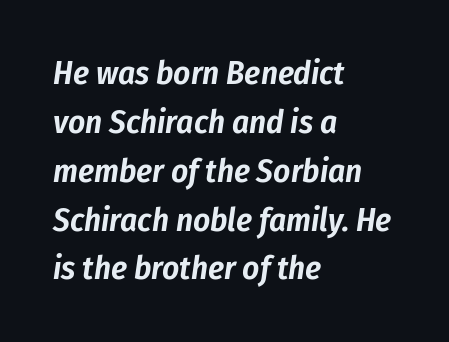
The image shows 33 px condensed type, italic (leaning right); set left-aligned, normal line spacing (1.48x), normal letter spacing, not underlined; low stroke contrast and a medium x-height.
